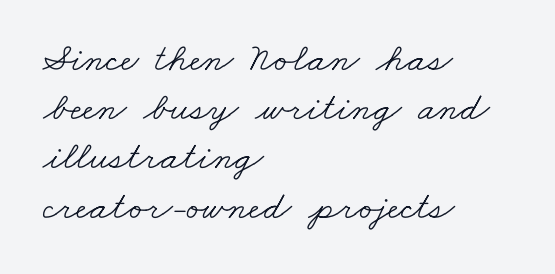
{"serif": "yes", "bold": "no", "weight": "light", "width": "wide", "stroke_contrast": "low", "x_height": "small", "monospaced": "no", "underline": "no", "align": "left", "line_spacing_ratio": 1.23, "letter_spacing": "normal", "letter_spacing_em": 0.0, "glyph_px": 40}
